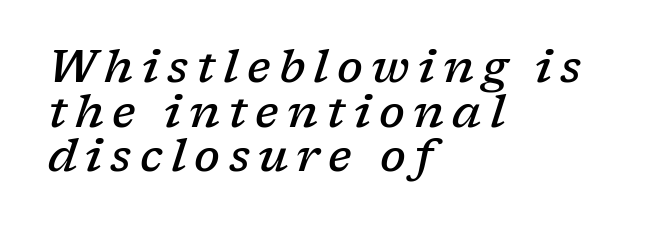
Q: Is the text bold? A: Semi-bold.
Q: Is the text italic (slanted)? A: Yes, it leans right by about 17 degrees.
Q: Is the typeface a serif or a sans-serif typeface? A: Serif.
Q: Is the text underlined? A: No.
Q: How is the paragraph aligned? A: Left-aligned.
Q: Is the spacing between lines tight, normal or loose? A: Tight.
Q: Width (condensed, normal, or wide)? A: Normal.
Q: Stroke contrast? A: Low.
Q: x-height? A: Medium.
Q: Monospaced? A: No.
